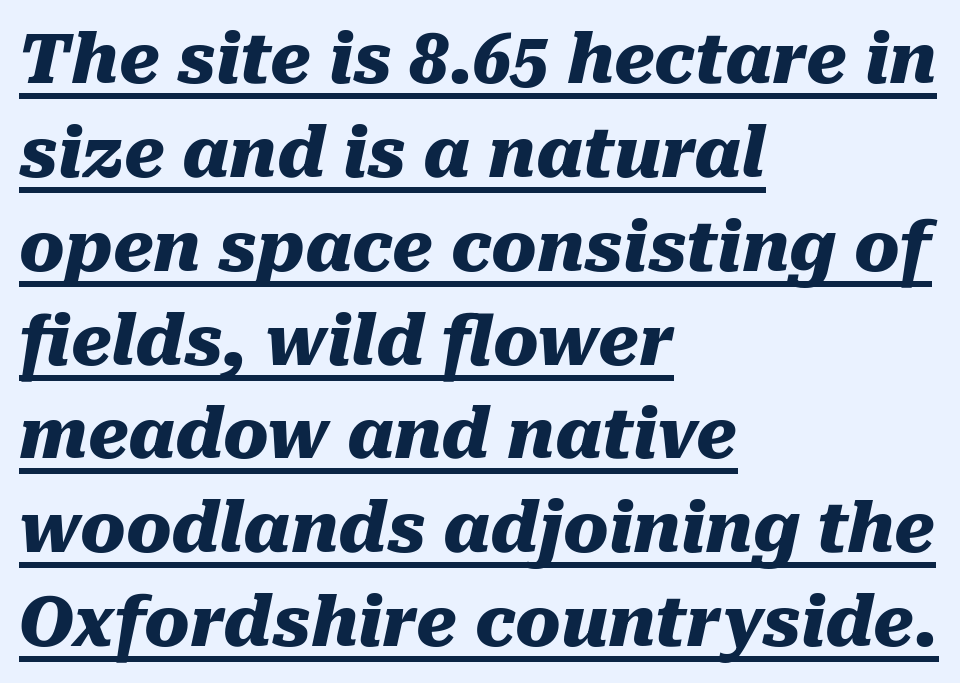
{"italic": "yes", "lean": "right", "slant_degrees": 10, "bold": "yes", "weight": "heavy", "width": "normal", "stroke_contrast": "medium", "x_height": "medium", "monospaced": "no", "underline": "yes", "align": "left", "line_spacing": "normal", "line_spacing_ratio": 1.38, "letter_spacing": "normal", "letter_spacing_em": 0.0, "glyph_px": 68}
